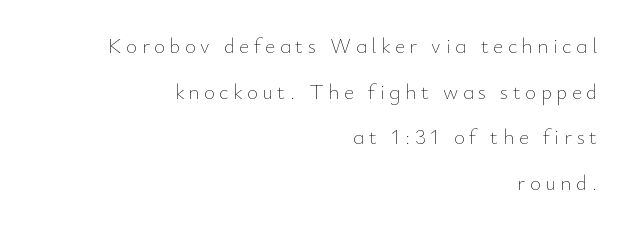
The image shows 21 px text type, upright; set right-aligned, loose line spacing (2.17x), unusually wide letter spacing (+0.22 em), not underlined.
